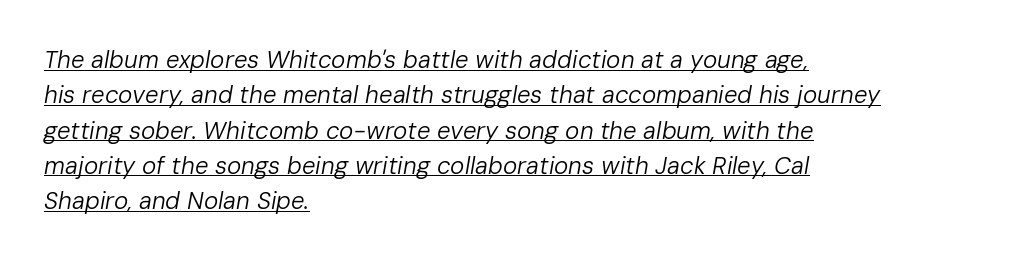
Decoration check: the copy is underlined. Look at the tracking — it's just the regular setting, nothing added. The font sits on the lighter half of the weight spectrum, regular included. Notice how descenders clear the ascenders below comfortably — that's standard leading.
